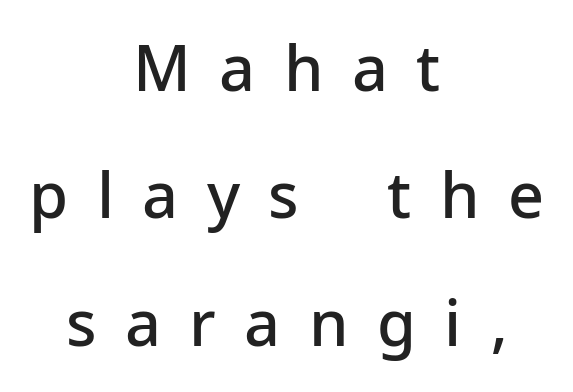
The image shows 63 px semibold sans-serif type, upright; set centered, loose line spacing (2.02x), unusually wide letter spacing (+0.45 em), not underlined; low stroke contrast and a medium x-height.
